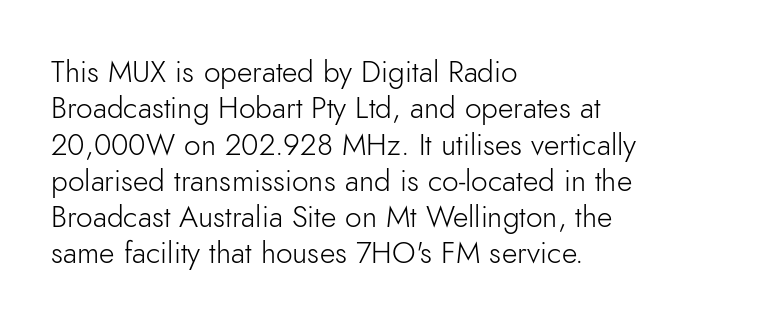
Posture: upright roman. Ink coverage per letter is moderate at most. Nope, no serifs anywhere on these letters. The words here are not underlined. Each letter keeps its own natural width here, so spacing adapts to shape.
